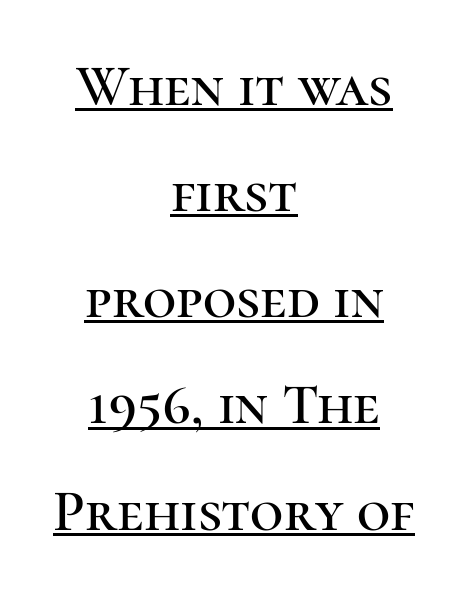
The font's upright variant was chosen for this text. The rendering uses natural spacing where letterforms have individual widths. The sample's only ornament is a line tracing under the words. These lines stack symmetrically, like a column narrowing and widening about its center.
